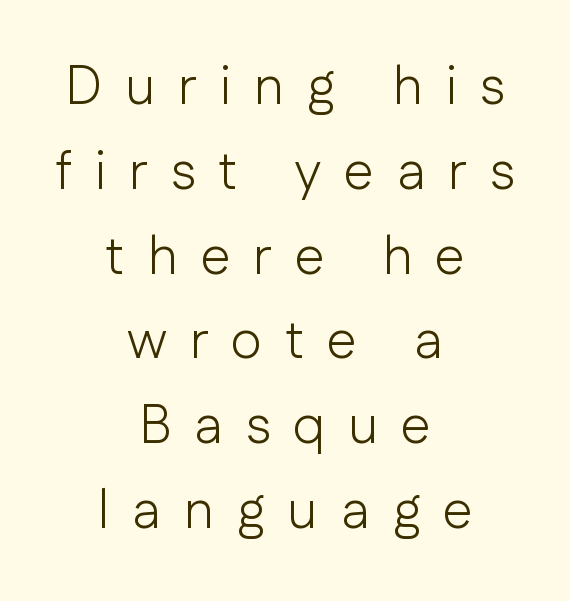
Stroke terminals: plain, sans-serif. These glyphs show unthickened strokes, regular width or finer. Nope, not italic — everything's standing straight. The rag falls on both sides of this text block equally.
